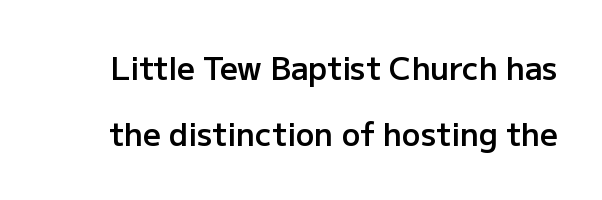
{"serif": "no", "italic": "no", "bold": "semi", "weight": "semibold", "width": "normal", "stroke_contrast": "low", "x_height": "medium", "monospaced": "no", "underline": "no", "line_spacing": "loose", "line_spacing_ratio": 2.13, "letter_spacing": "normal", "letter_spacing_em": 0.0, "glyph_px": 31}
